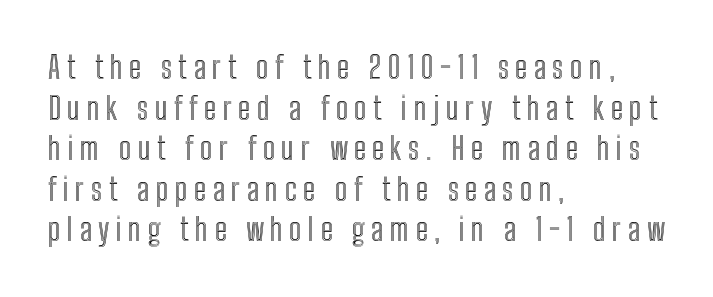
Posture: straight, roman, zero tilt. Proportional: the letters do not fall into vertical columns. This rendering uses left alignment, leaving the right contour irregular. Compared with typical body copy, the letter spacing here is much looser. Interline gaps are of average width in this sample.
